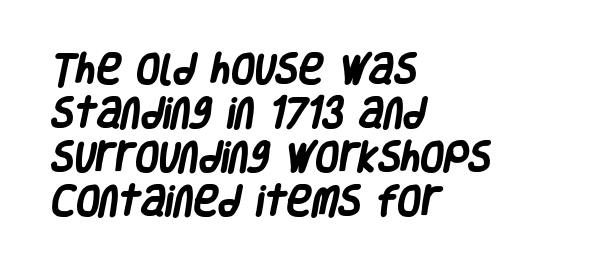
Q: Is the text bold? A: Yes.
Q: Is the typeface a serif or a sans-serif typeface? A: Sans-serif.
Q: Is the text underlined? A: No.
Q: How is the paragraph aligned? A: Left-aligned.
Q: Is the spacing between letters normal or unusually wide? A: Normal.
Q: Is the spacing between lines tight, normal or loose? A: Normal.
Q: Width (condensed, normal, or wide)? A: Condensed.
Q: Stroke contrast? A: Low.
Q: x-height? A: Large.
Q: Monospaced? A: No.
